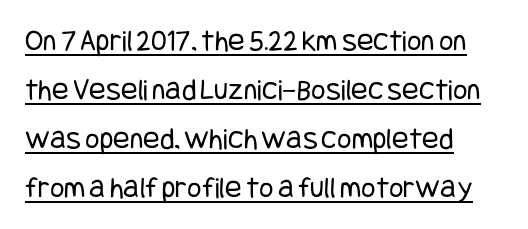
{"serif": "no", "italic": "no", "bold": "no", "weight": "regular", "width": "condensed", "stroke_contrast": "low", "x_height": "large", "underline": "yes", "align": "left", "line_spacing": "normal", "line_spacing_ratio": 1.58, "letter_spacing": "normal", "letter_spacing_em": 0.0, "glyph_px": 31}
